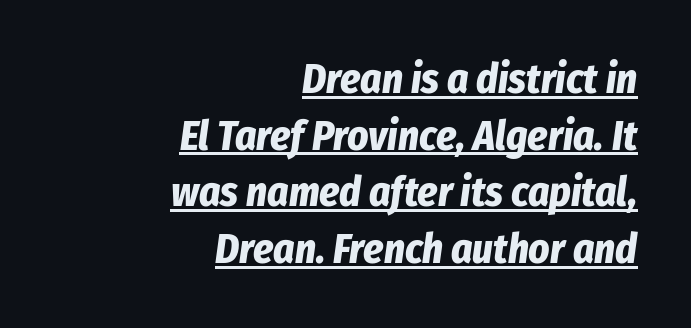
Q: Is the text bold? A: Yes.
Q: Is the text italic (slanted)? A: Yes, it leans right by about 8 degrees.
Q: Is the text underlined? A: Yes.
Q: How is the paragraph aligned? A: Right-aligned.
Q: Is the spacing between letters normal or unusually wide? A: Normal.
Q: Is the spacing between lines tight, normal or loose? A: Normal.
Q: Width (condensed, normal, or wide)? A: Condensed.
Q: Stroke contrast? A: Low.
Q: x-height? A: Medium.
Q: Monospaced? A: No.
